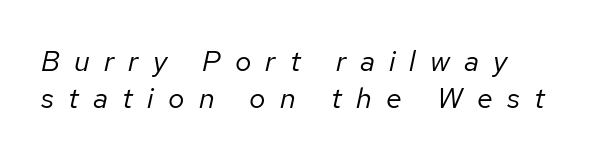
Q: Is the text bold? A: No.
Q: Is the text italic (slanted)? A: Yes, it leans right by about 12 degrees.
Q: Is the text underlined? A: No.
Q: How is the paragraph aligned? A: Left-aligned.
Q: Is the spacing between letters normal or unusually wide? A: Unusually wide.
Q: Is the spacing between lines tight, normal or loose? A: Normal.
Q: Width (condensed, normal, or wide)? A: Normal.
Q: Stroke contrast? A: Low.
Q: x-height? A: Medium.
Q: Monospaced? A: No.
